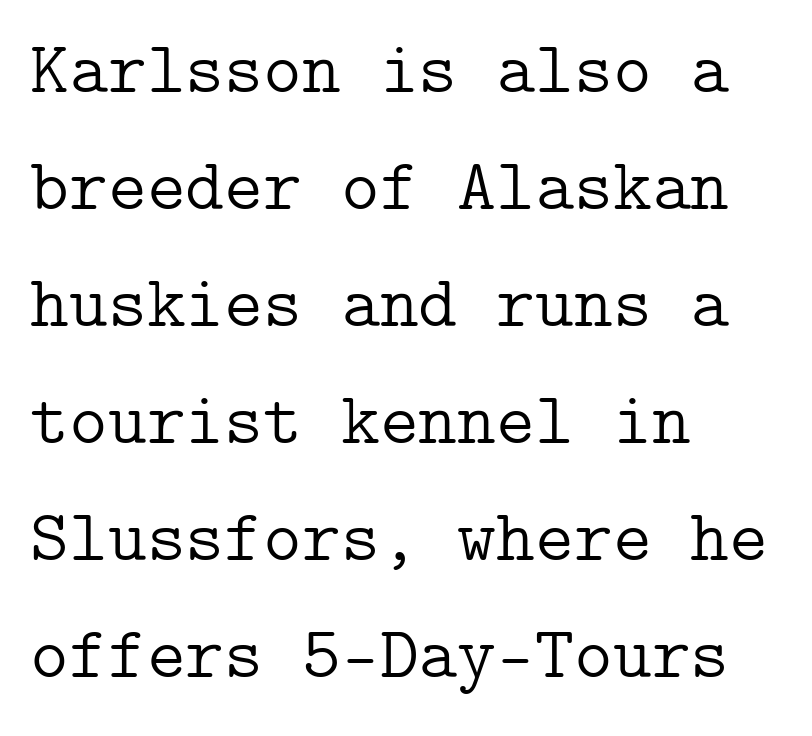
Rendered with straight, roman letterforms. Observe the serifs anchoring each vertical stroke in this sample. Horizontal alignment here is leftward, the default for most running prose. These glyphs show unthickened strokes, regular width or finer. Descenders hang freely into open space. The designer left line spacing at the default.
